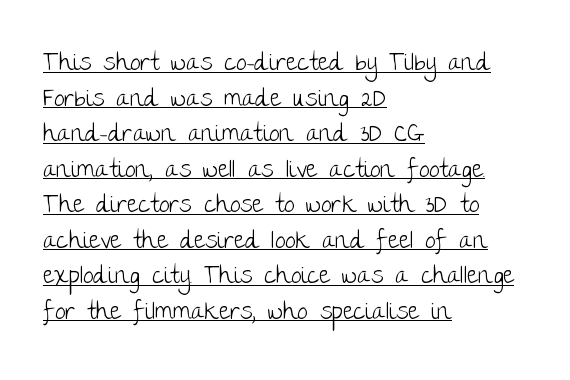
The image shows 24 px text type, upright; set left-aligned, normal line spacing (1.48x), normal letter spacing, underlined.
